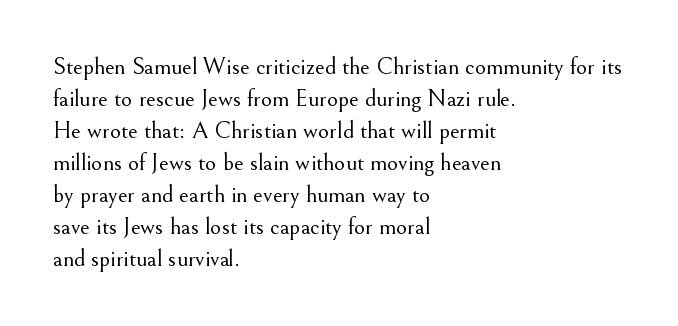
The image shows 24 px text type, upright; set left-aligned, normal line spacing (1.33x), normal letter spacing, not underlined.
